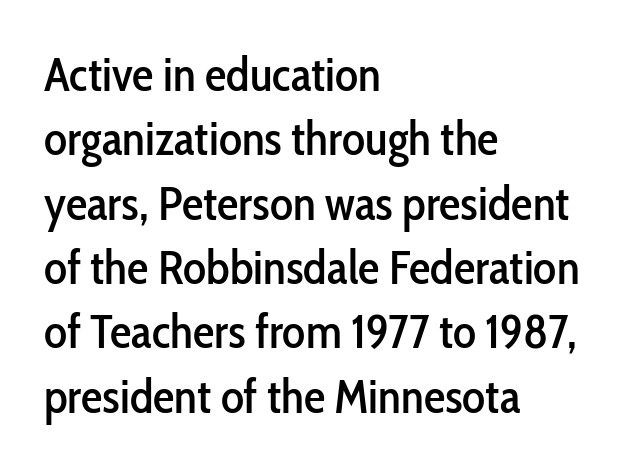
Q: Is the text italic (slanted)? A: No, it is upright.
Q: Is the typeface a serif or a sans-serif typeface? A: Sans-serif.
Q: Is the text underlined? A: No.
Q: How is the paragraph aligned? A: Left-aligned.
Q: Is the spacing between letters normal or unusually wide? A: Normal.
Q: Is the spacing between lines tight, normal or loose? A: Normal.
Q: Width (condensed, normal, or wide)? A: Condensed.
Q: Stroke contrast? A: Low.
Q: x-height? A: Medium.
Q: Monospaced? A: No.
